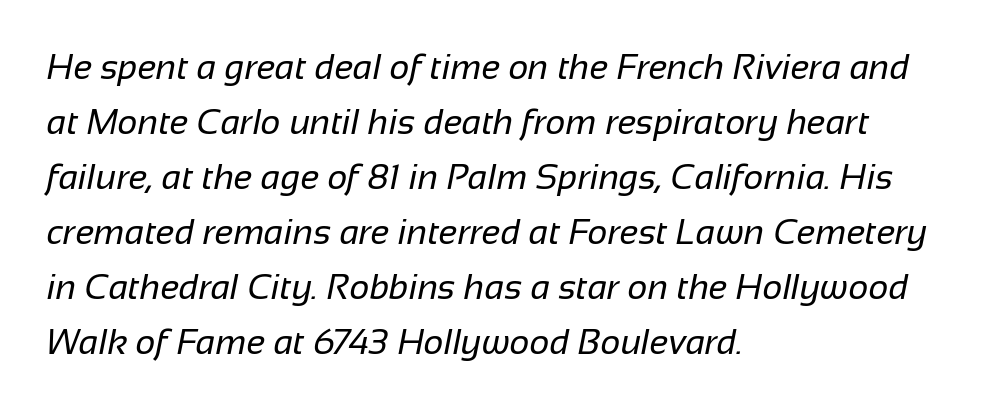
The image shows 35 px regular-weight sans-serif type; set left-aligned, normal line spacing (1.57x), normal letter spacing, not underlined; low stroke contrast and a medium x-height.
